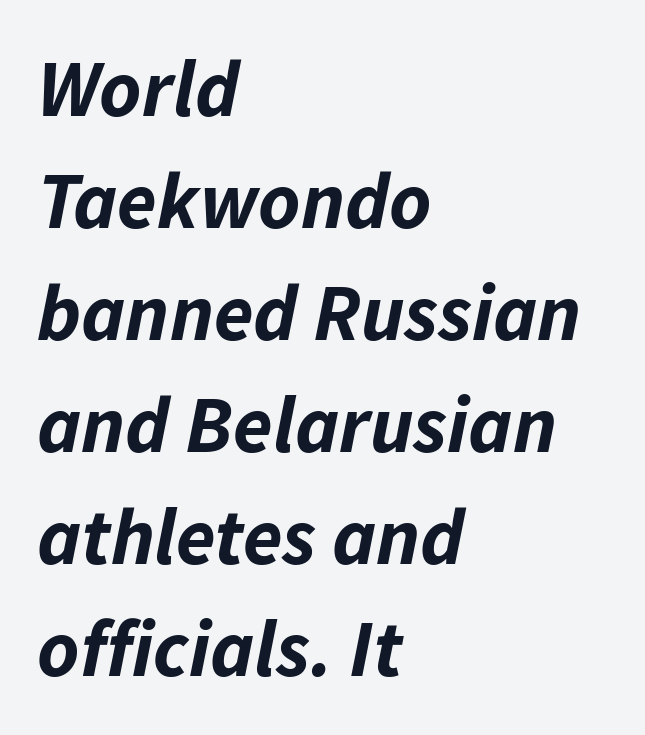
{"italic": "yes", "lean": "right", "slant_degrees": 11, "bold": "yes", "weight": "bold", "width": "normal", "stroke_contrast": "low", "x_height": "medium", "monospaced": "no", "underline": "no", "align": "left", "line_spacing": "normal", "line_spacing_ratio": 1.4, "letter_spacing": "normal", "letter_spacing_em": 0.0, "glyph_px": 80}
